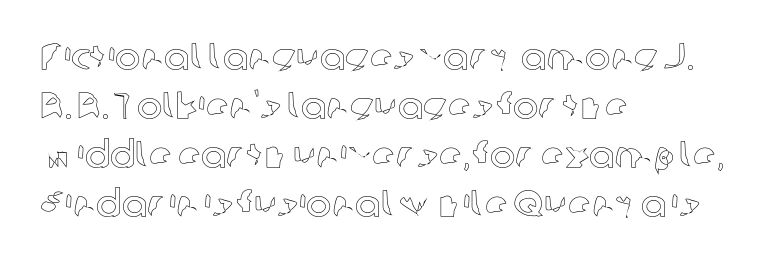
Q: Is the text italic (slanted)? A: No, it is upright.
Q: Is the text underlined? A: No.
Q: How is the paragraph aligned? A: Left-aligned.
Q: Is the spacing between letters normal or unusually wide? A: Normal.
Q: Is the spacing between lines tight, normal or loose? A: Normal.
Q: Width (condensed, normal, or wide)? A: Normal.
Q: x-height? A: Medium.
Q: Monospaced? A: No.
